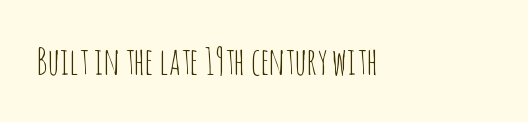
Nothing unusual about the tracking: characters are spaced as the font intends. The foot of each line stays bare and open. This is sans-serif lettering, the kind often seen on screens and signage. This sample uses an upright cut, with every glyph sitting square on the baseline.
